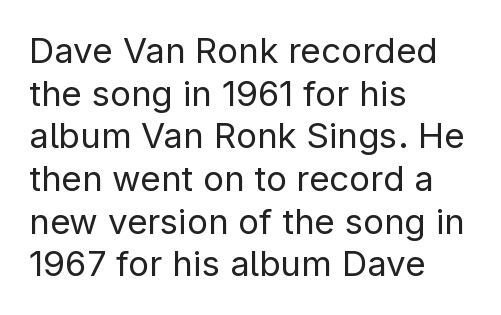
Q: Is the text bold? A: No.
Q: Is the text italic (slanted)? A: No, it is upright.
Q: Is the typeface a serif or a sans-serif typeface? A: Sans-serif.
Q: Is the text underlined? A: No.
Q: How is the paragraph aligned? A: Left-aligned.
Q: Is the spacing between letters normal or unusually wide? A: Normal.
Q: Width (condensed, normal, or wide)? A: Normal.
Q: Stroke contrast? A: Low.
Q: x-height? A: Medium.
Q: Monospaced? A: No.
